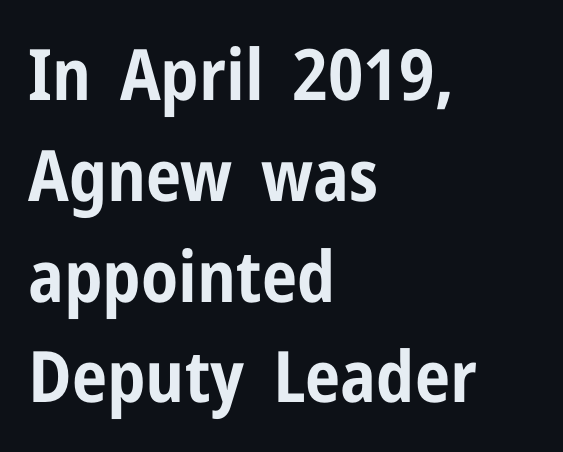
The image shows 71 px bold, condensed sans-serif type, upright; set left-aligned, normal line spacing (1.42x), normal letter spacing, not underlined; low stroke contrast and a medium x-height.
